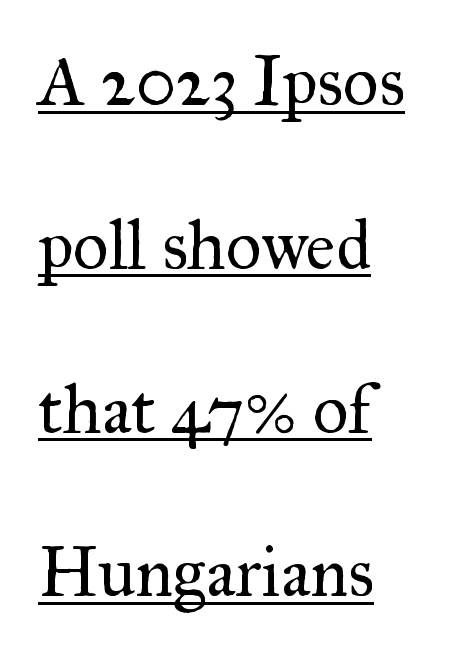
Q: Is the text bold? A: No.
Q: Is the text italic (slanted)? A: No, it is upright.
Q: Is the typeface a serif or a sans-serif typeface? A: Serif.
Q: Is the text underlined? A: Yes.
Q: How is the paragraph aligned? A: Left-aligned.
Q: Is the spacing between letters normal or unusually wide? A: Normal.
Q: Is the spacing between lines tight, normal or loose? A: Loose.
Q: Width (condensed, normal, or wide)? A: Normal.
Q: Stroke contrast? A: Medium.
Q: x-height? A: Small.
Q: Monospaced? A: No.
